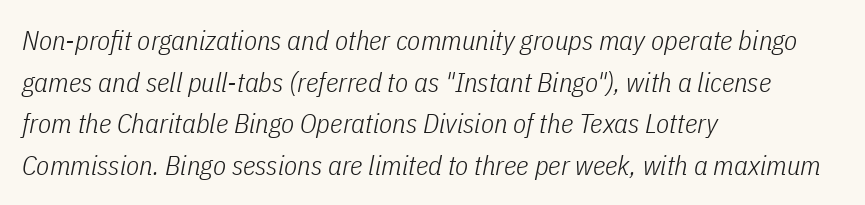
Short note: letters normally spaced. The passage shown leans; its letterforms are oblique. Is the type heavy? It reads as light-to-regular instead. These lines are set flush left with a ragged right edge.
